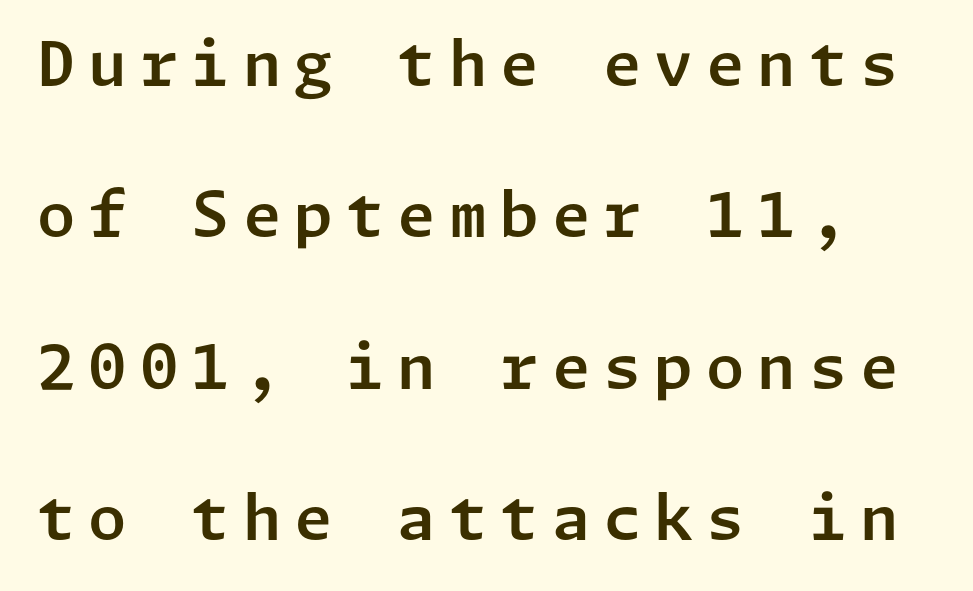
Every character sits straight up, as roman type does. Lines of text with bare space underneath. Students, observe: this is what heavily led, spacious text looks like. Words appear elongated and porous because spacing is wide. Serifs: no, the terminals of the letterforms are clean.
